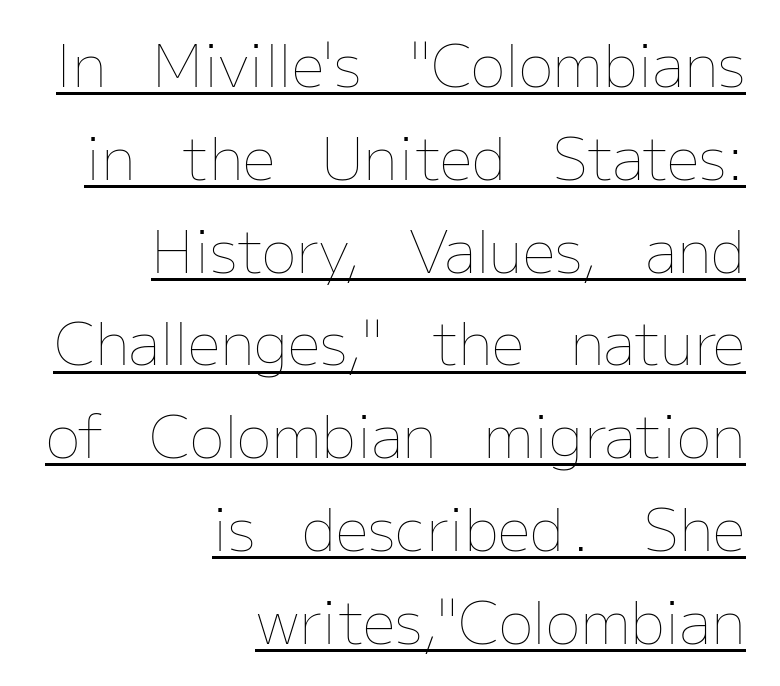
The image shows 58 px thin type, upright; set right-aligned, normal line spacing (1.6x), normal letter spacing, underlined; low stroke contrast and a medium x-height.
